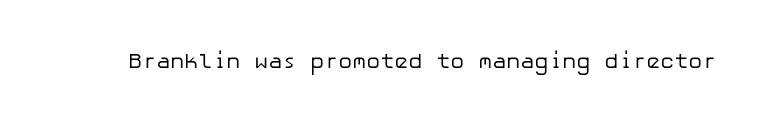
The passage shown is not underscored anywhere. The font's upright variant was chosen for this text. Stems here are at most as thick as an everyday book face. Observe the ordinary spacing: letters are neighbours, not strangers.
